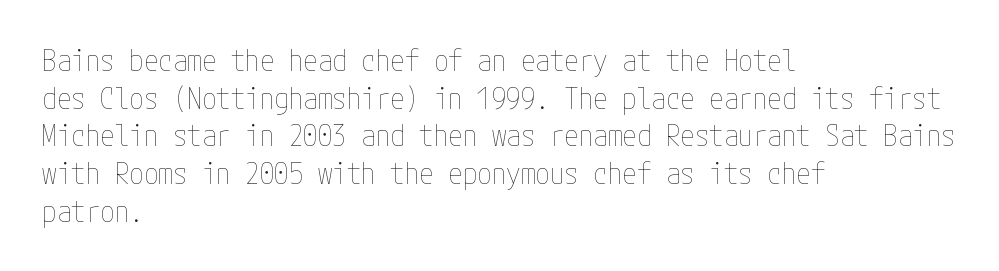
The image shows 29 px thin, condensed type, upright; set left-aligned, normal line spacing (1.3x), normal letter spacing, not underlined; low stroke contrast and a medium x-height.
